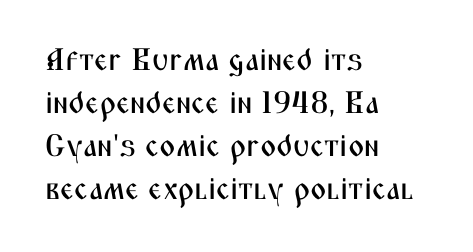
{"serif": "no", "italic": "no", "width": "condensed", "stroke_contrast": "medium", "x_height": "medium", "monospaced": "no", "underline": "no", "align": "left", "line_spacing": "normal", "line_spacing_ratio": 1.39, "letter_spacing": "normal", "letter_spacing_em": 0.0, "glyph_px": 31}
